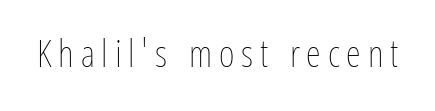
The image shows 38 px thin, condensed type, upright; set not underlined; low stroke contrast and a medium x-height.
